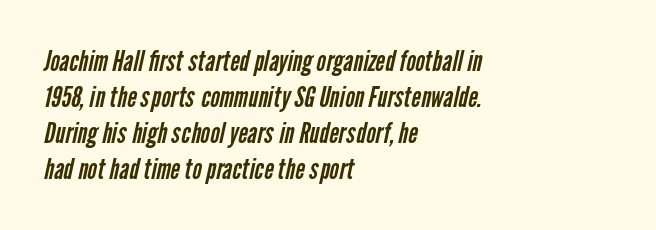
No extra ink here — the face is not bold. Glance below the letters and you will spot only blank space. Look at the bottom of the vertical strokes: they stop flat, with no serifs. Looks like regular typesetting: each glyph gets only the width it needs.
